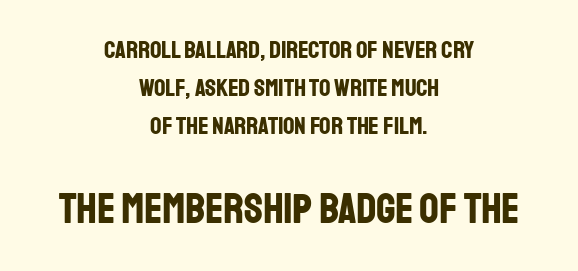
Q: Is the text bold? A: Yes.
Q: Is the text italic (slanted)? A: No, it is upright.
Q: Is the typeface a serif or a sans-serif typeface? A: Sans-serif.
Q: Is the text underlined? A: No.
Q: How is the paragraph aligned? A: Centered.
Q: Is the spacing between letters normal or unusually wide? A: Normal.
Q: Is the spacing between lines tight, normal or loose? A: Normal.
Q: Which block of text is set in a larger size, the first (top) or the second (bottom)? A: The second (bottom) one.
Q: Width (condensed, normal, or wide)? A: Condensed.
Q: Stroke contrast? A: Low.
Q: x-height? A: Large.
Q: Monospaced? A: No.
